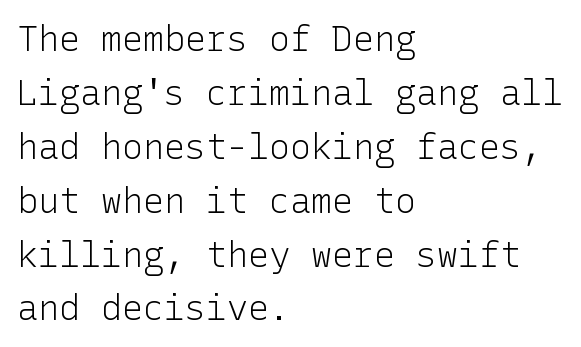
Q: Is the text bold? A: No.
Q: Is the text italic (slanted)? A: No, it is upright.
Q: Is the typeface a serif or a sans-serif typeface? A: Sans-serif.
Q: Is the text underlined? A: No.
Q: How is the paragraph aligned? A: Left-aligned.
Q: Is the spacing between letters normal or unusually wide? A: Normal.
Q: Is the spacing between lines tight, normal or loose? A: Normal.
Q: Width (condensed, normal, or wide)? A: Normal.
Q: Stroke contrast? A: Low.
Q: x-height? A: Medium.
